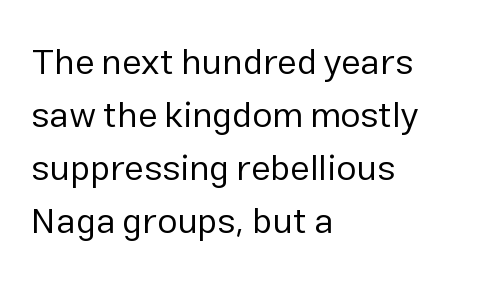
The type sits square on the baseline with zero lean. Casual observation: everything's shoved over to the left. No chunkiness to these letters — they're not bold. This rendering features lettering with no underline. Baseline-to-baseline distance is the conventional proportion of letter height. Default kerning and tracking; the words read as compact shapes.
